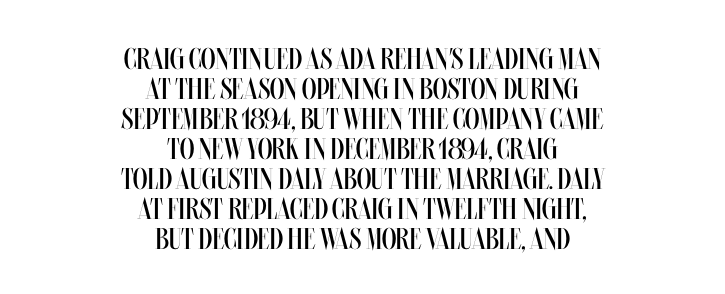
Q: Is the text bold? A: No.
Q: Is the text italic (slanted)? A: No, it is upright.
Q: Is the text underlined? A: No.
Q: How is the paragraph aligned? A: Centered.
Q: Is the spacing between letters normal or unusually wide? A: Normal.
Q: Is the spacing between lines tight, normal or loose? A: Tight.
Q: Width (condensed, normal, or wide)? A: Condensed.
Q: Stroke contrast? A: Medium.
Q: x-height? A: Large.
Q: Monospaced? A: No.
